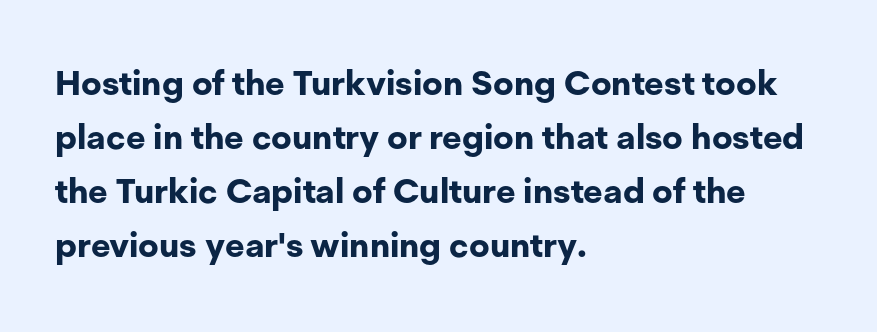
Q: Is the text bold? A: Yes.
Q: Is the text italic (slanted)? A: No, it is upright.
Q: Is the typeface a serif or a sans-serif typeface? A: Sans-serif.
Q: Is the text underlined? A: No.
Q: How is the paragraph aligned? A: Left-aligned.
Q: Is the spacing between letters normal or unusually wide? A: Normal.
Q: Is the spacing between lines tight, normal or loose? A: Normal.
Q: Width (condensed, normal, or wide)? A: Normal.
Q: Stroke contrast? A: Low.
Q: x-height? A: Medium.
Q: Monospaced? A: No.
